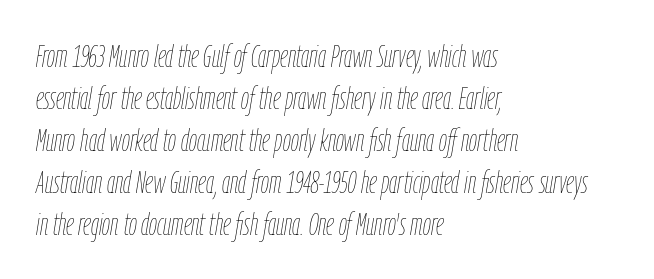
Bold? No — there's no thickening of the strokes. Line spacing here is normal. The passage is arranged the way most books set body copy — flush left. Lines of text with bare space underneath. What stands out about the letter spacing? Nothing — it is the standard amount.
